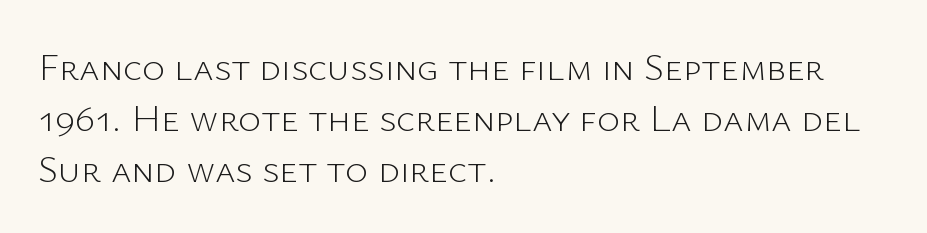
These glyphs show unthickened strokes, regular width or finer. The typesetter chose a ragged-right arrangement here. Here the designer chose a conventional face with non-uniform glyph widths. The space beneath each line is pristine and unruled.
